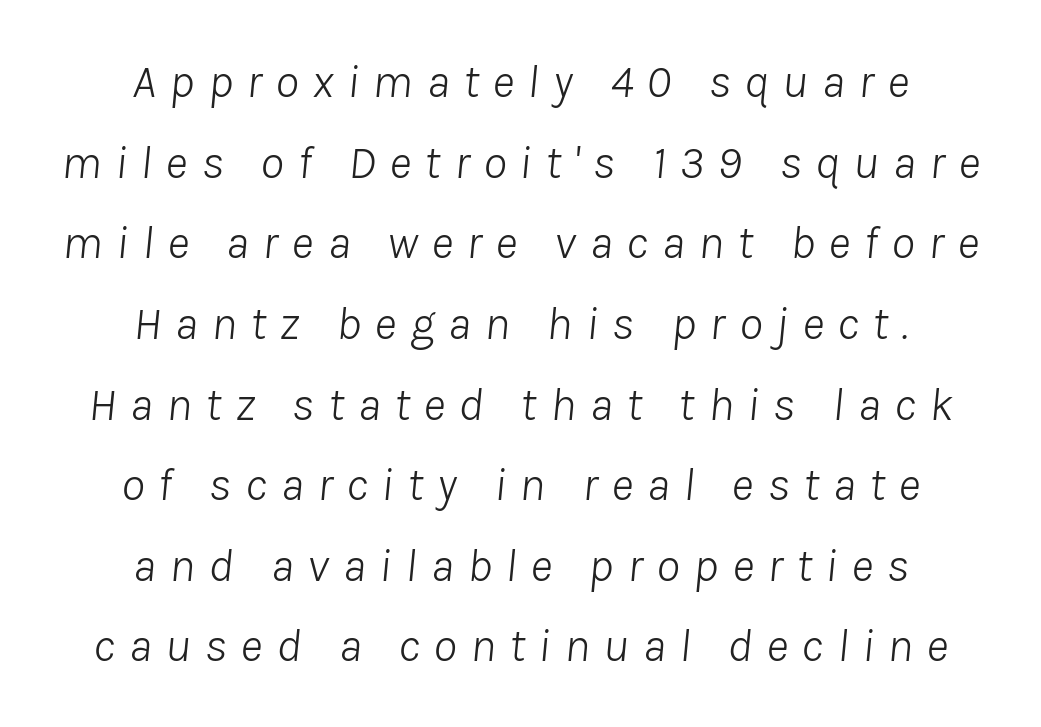
{"italic": "yes", "lean": "right", "slant_degrees": 8, "bold": "no", "weight": "light", "width": "normal", "stroke_contrast": "low", "x_height": "medium", "monospaced": "no", "underline": "no", "align": "center", "line_spacing": "normal", "line_spacing_ratio": 1.68, "letter_spacing": "wide", "letter_spacing_em": 0.28, "glyph_px": 48}
